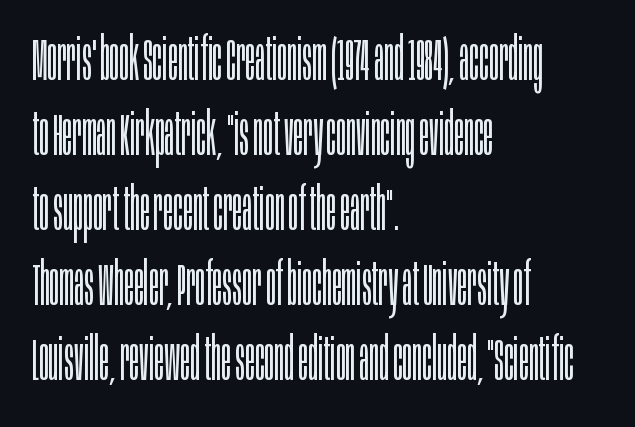
Is the letter spacing exaggerated? No — it looks like the ordinary default. No chunkiness to these letters — they're not bold. The face used here is proportionally spaced, like ordinary book or web type. Is there much room between lines? A standard amount, neither cramped nor airy.
